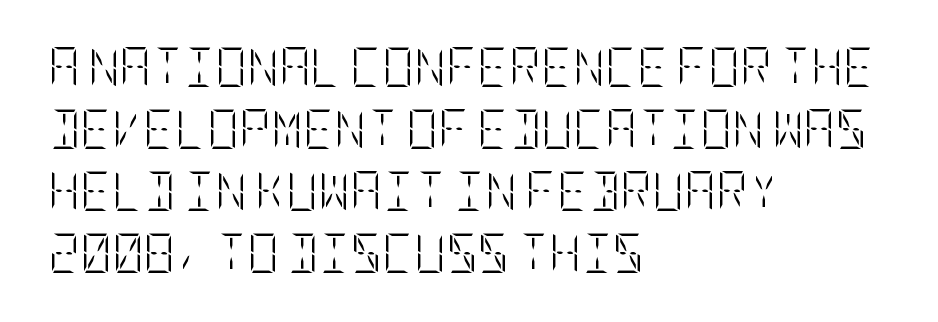
{"italic": "no", "bold": "no", "weight": "light", "width": "condensed", "stroke_contrast": "low", "x_height": "large", "underline": "no", "align": "left", "line_spacing": "normal", "line_spacing_ratio": 1.59, "letter_spacing": "normal", "letter_spacing_em": 0.0, "glyph_px": 39}
